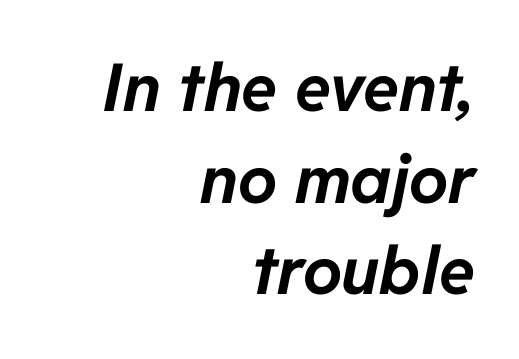
The image shows 66 px bold type, italic (leaning right); set right-aligned, normal line spacing (1.39x), normal letter spacing, not underlined; low stroke contrast and a medium x-height.
